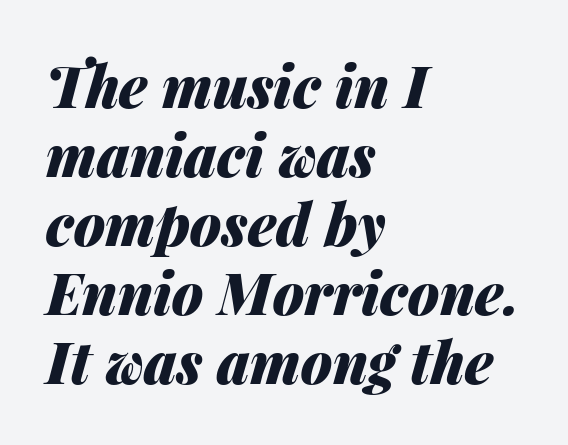
A typesetter would call this proportional, since set widths differ per character. These lines are set flush left with a ragged right edge. Stroke thickness is high; the sample reads as a true bold. The gaps between neighbouring characters are ordinary and unremarkable. This is oblique type, the kind used for emphasis or titles.
